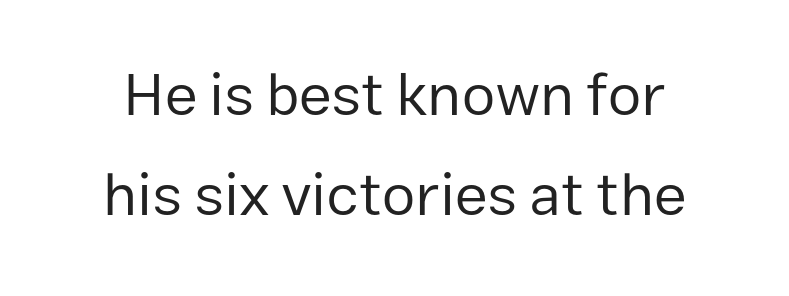
Q: Is the text bold? A: No.
Q: Is the text italic (slanted)? A: No, it is upright.
Q: Is the typeface a serif or a sans-serif typeface? A: Sans-serif.
Q: Is the text underlined? A: No.
Q: How is the paragraph aligned? A: Centered.
Q: Is the spacing between letters normal or unusually wide? A: Normal.
Q: Is the spacing between lines tight, normal or loose? A: Normal.
Q: Width (condensed, normal, or wide)? A: Normal.
Q: Stroke contrast? A: Low.
Q: x-height? A: Medium.
Q: Monospaced? A: No.
